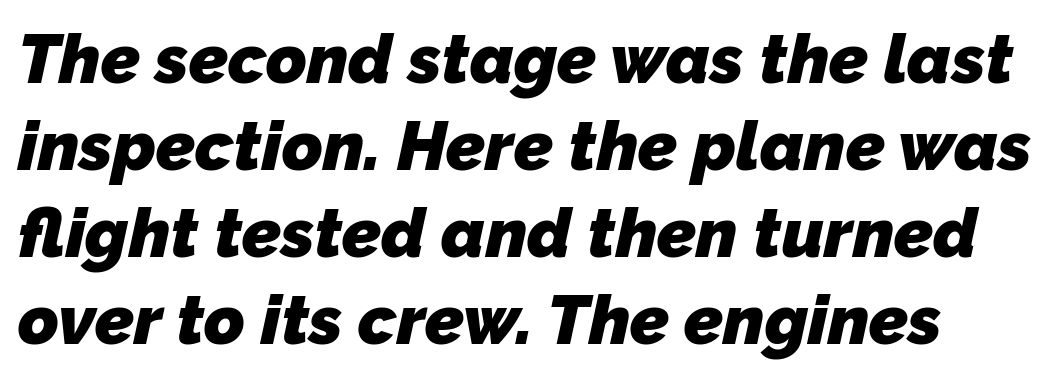
Do the characters align in a grid? No, the font is proportional. The passage shown is typeset with a sans-serif family. Rows of type keep a routine distance in the vertical direction. Tracking here is standard; glyphs follow each other at the usual distance. No word sits above an underline.
